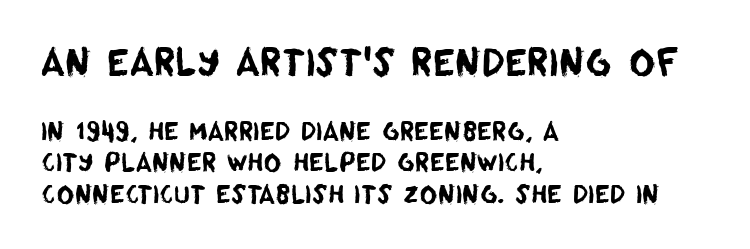
Q: Is the typeface a serif or a sans-serif typeface? A: Sans-serif.
Q: Is the text underlined? A: No.
Q: How is the paragraph aligned? A: Left-aligned.
Q: Is the spacing between letters normal or unusually wide? A: Normal.
Q: Is the spacing between lines tight, normal or loose? A: Normal.
Q: Which block of text is set in a larger size, the first (top) or the second (bottom)? A: The first (top) one.
Q: Width (condensed, normal, or wide)? A: Normal.
Q: Stroke contrast? A: Low.
Q: x-height? A: Large.
Q: Monospaced? A: No.
